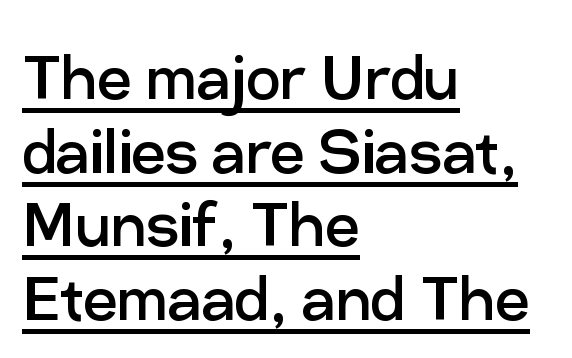
The image shows 76 px regular-weight sans-serif type, upright; set left-aligned, tight line spacing (0.97x), normal letter spacing, underlined; low stroke contrast and a medium x-height.
